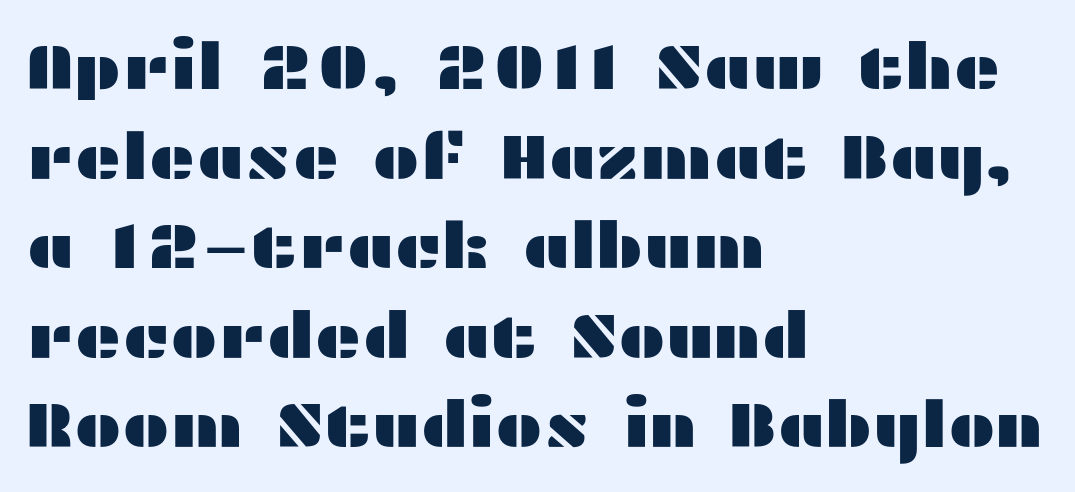
{"serif": "no", "italic": "no", "width": "wide", "stroke_contrast": "medium", "x_height": "medium", "monospaced": "no", "underline": "no", "align": "left", "line_spacing": "normal", "line_spacing_ratio": 1.4, "letter_spacing": "normal", "letter_spacing_em": 0.0, "glyph_px": 64}
